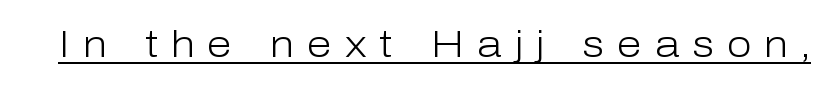
The image shows 36 px light sans-serif type, upright; set unusually wide letter spacing (+0.36 em), underlined; low stroke contrast and a medium x-height.
